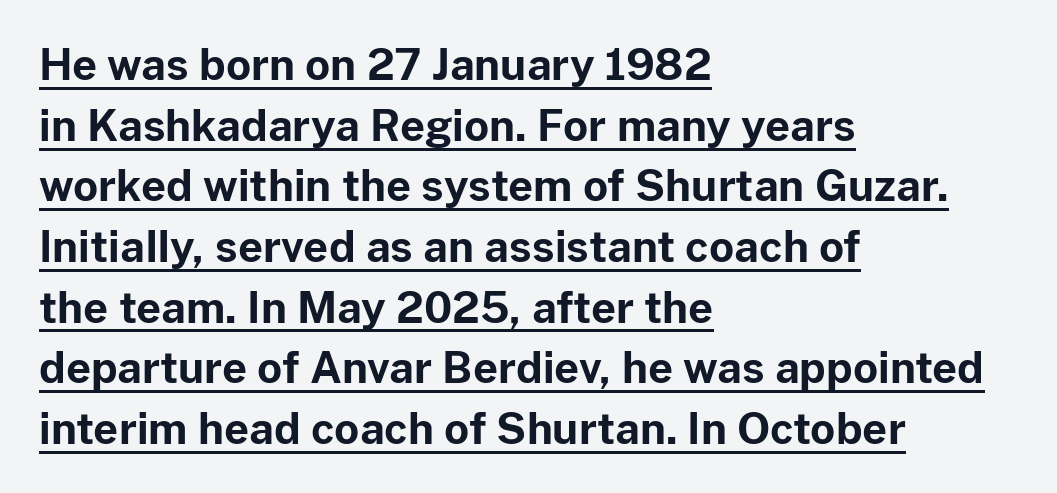
{"serif": "no", "italic": "no", "bold": "yes", "weight": "bold", "width": "normal", "stroke_contrast": "low", "x_height": "medium", "monospaced": "no", "underline": "yes", "align": "left", "line_spacing": "normal", "line_spacing_ratio": 1.41, "letter_spacing": "normal", "letter_spacing_em": 0.0, "glyph_px": 43}
